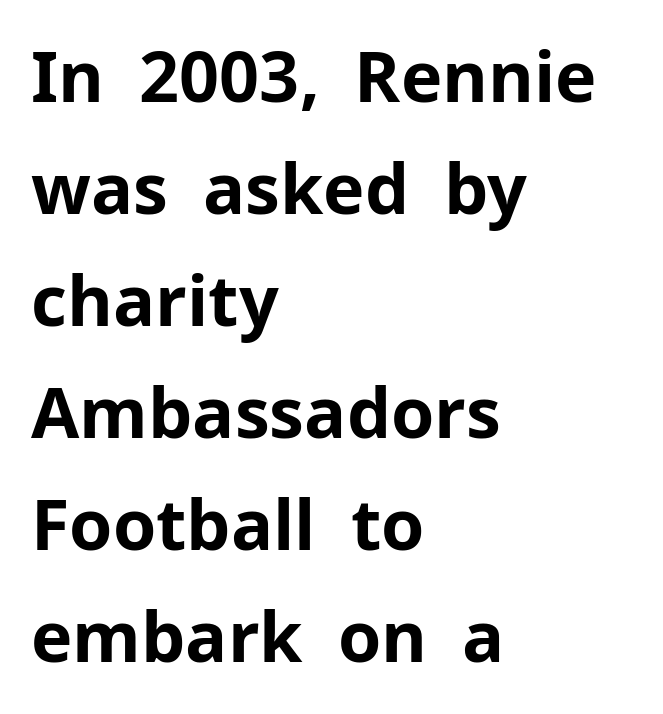
Q: Is the text bold? A: Yes.
Q: Is the text italic (slanted)? A: No, it is upright.
Q: Is the typeface a serif or a sans-serif typeface? A: Sans-serif.
Q: Is the text underlined? A: No.
Q: How is the paragraph aligned? A: Left-aligned.
Q: Is the spacing between letters normal or unusually wide? A: Normal.
Q: Is the spacing between lines tight, normal or loose? A: Normal.
Q: Width (condensed, normal, or wide)? A: Normal.
Q: Stroke contrast? A: Low.
Q: x-height? A: Medium.
Q: Monospaced? A: No.
